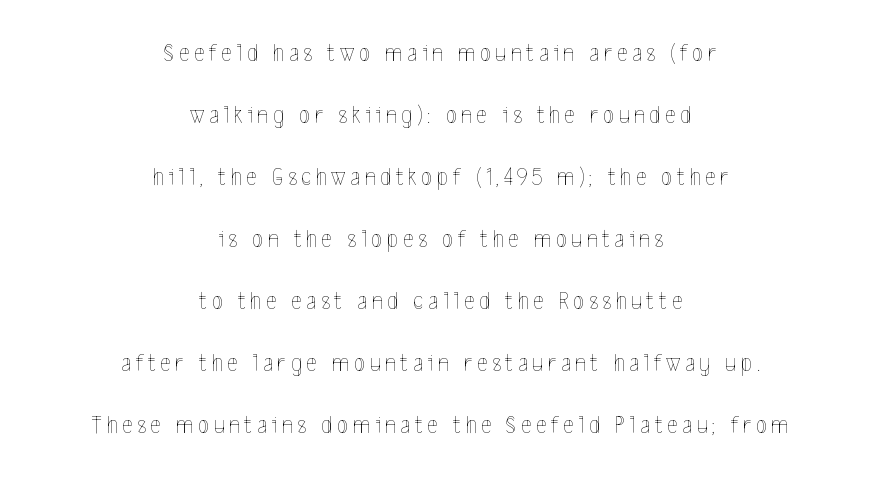
The image shows 25 px text type, upright; set centered, loose line spacing (2.48x), not underlined.
